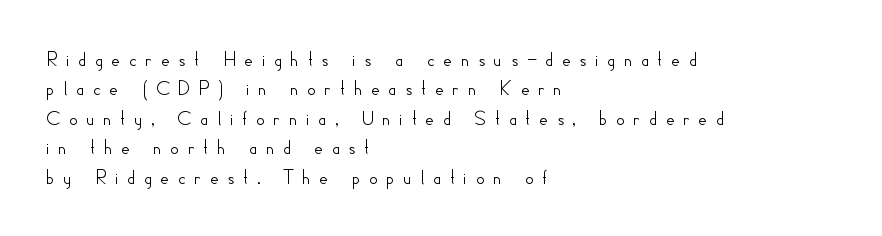
The image shows 22 px text type, upright; set left-aligned, normal line spacing (1.34x), unusually wide letter spacing (+0.36 em), not underlined.
